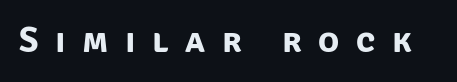
Q: Is the text bold? A: Yes.
Q: Is the typeface a serif or a sans-serif typeface? A: Sans-serif.
Q: Is the text underlined? A: No.
Q: Is the spacing between letters normal or unusually wide? A: Unusually wide.
Q: Width (condensed, normal, or wide)? A: Normal.
Q: Stroke contrast? A: Low.
Q: x-height? A: Large.
Q: Monospaced? A: No.
